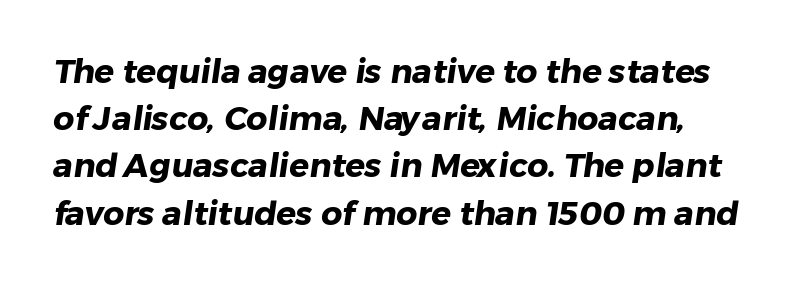
I'd describe the lettering as bold — thick and assertive. Spacing verdict: proportional, widths tailored to each character. The typeface chosen for these lines omits serifs. The passage shown stacks its lines at a standard gap. The glyphs are unaccompanied by any horizontal stroke below them. What stands out about the letter spacing? Nothing — it is the standard amount.
